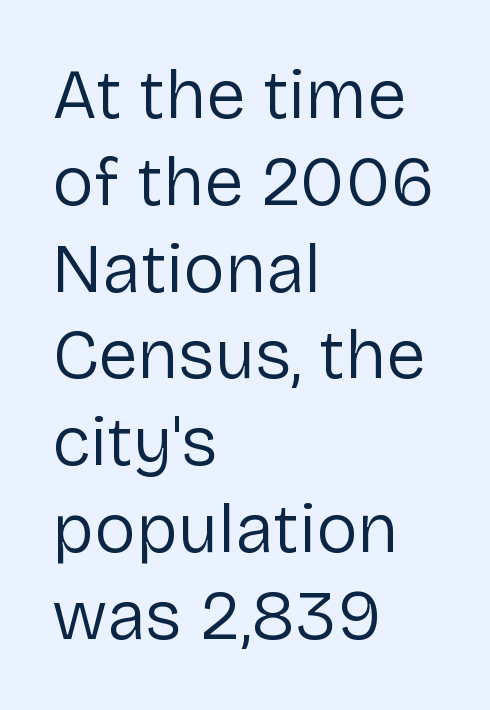
Do the characters align in a grid? No, the font is proportional. Unlike italic type, these characters show no tilt at all. Nope, no serifs anywhere on these letters. Check under the words: just untouched page.
